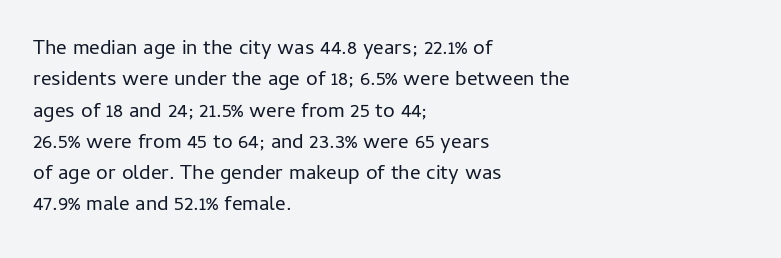
The image shows 21 px text type, upright; set left-aligned, normal line spacing (1.49x), normal letter spacing, not underlined.
